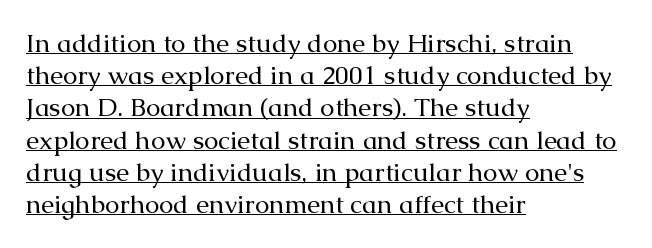
Q: Is the text bold? A: No.
Q: Is the text italic (slanted)? A: No, it is upright.
Q: Is the text underlined? A: Yes.
Q: How is the paragraph aligned? A: Left-aligned.
Q: Is the spacing between letters normal or unusually wide? A: Normal.
